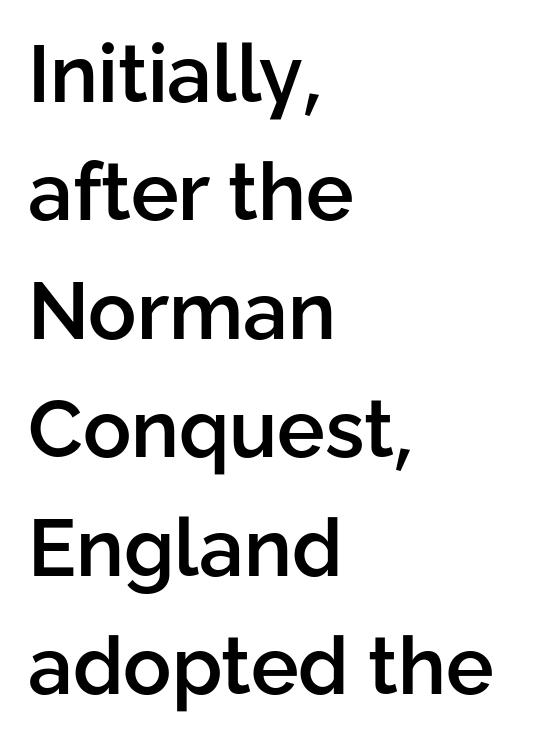
{"serif": "no", "italic": "no", "bold": "semi", "weight": "semibold", "width": "normal", "stroke_contrast": "low", "x_height": "medium", "monospaced": "no", "underline": "no", "align": "left", "line_spacing": "normal", "line_spacing_ratio": 1.48, "letter_spacing": "normal", "letter_spacing_em": 0.0, "glyph_px": 80}
